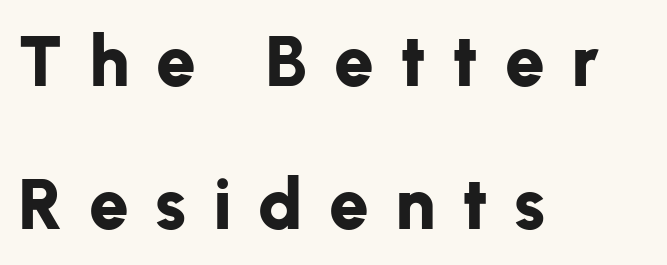
The image shows 71 px bold sans-serif type, upright; set left-aligned, loose line spacing (2.01x), unusually wide letter spacing (+0.37 em), not underlined; low stroke contrast and a medium x-height.
